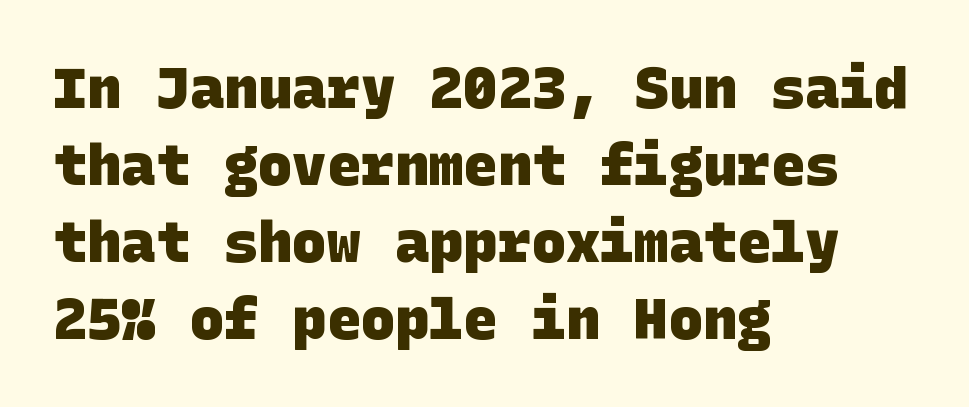
Q: Is the text bold? A: Yes.
Q: Is the typeface a serif or a sans-serif typeface? A: Sans-serif.
Q: Is the text underlined? A: No.
Q: How is the paragraph aligned? A: Left-aligned.
Q: Is the spacing between letters normal or unusually wide? A: Normal.
Q: Is the spacing between lines tight, normal or loose? A: Normal.
Q: Width (condensed, normal, or wide)? A: Normal.
Q: Stroke contrast? A: Low.
Q: x-height? A: Large.
